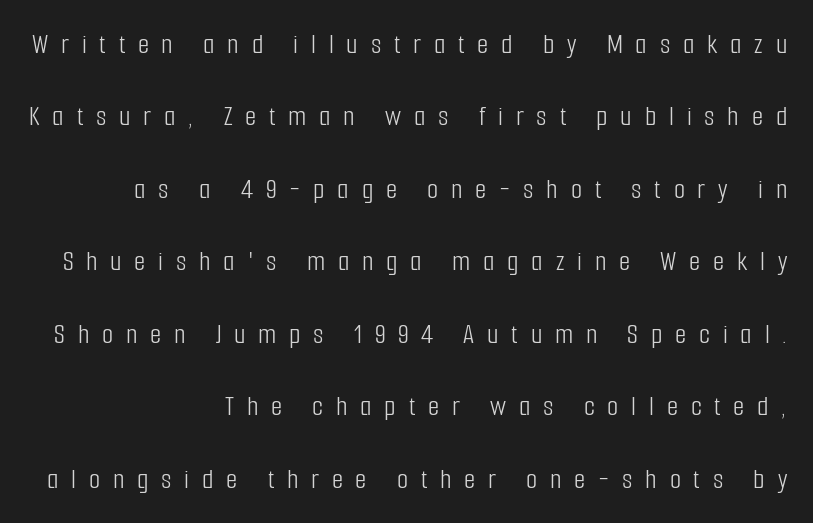
The image shows 29 px light, condensed sans-serif type, upright; set right-aligned, loose line spacing (2.5x), unusually wide letter spacing (+0.44 em), not underlined; low stroke contrast and a medium x-height.
